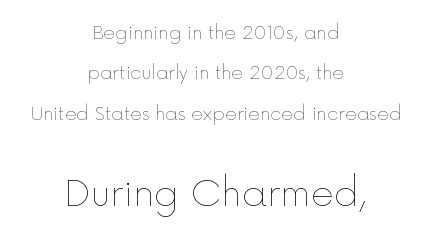
The image shows 36 px thin type, upright; set centered, loose line spacing (2.24x), normal letter spacing, not underlined; the second (bottom) block is 2.0x larger; a medium x-height.
